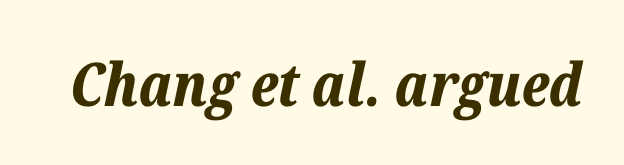
The image shows 60 px bold type, italic (leaning right); set normal letter spacing, not underlined; low stroke contrast and a medium x-height.
